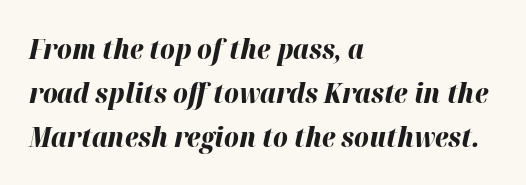
{"italic": "yes", "lean": "right", "slant_degrees": 12, "bold": "yes", "weight": "bold", "width": "normal", "stroke_contrast": "high", "x_height": "medium", "monospaced": "no", "underline": "no", "align": "left", "line_spacing": "normal", "line_spacing_ratio": 1.57, "letter_spacing": "normal", "letter_spacing_em": 0.0, "glyph_px": 28}
